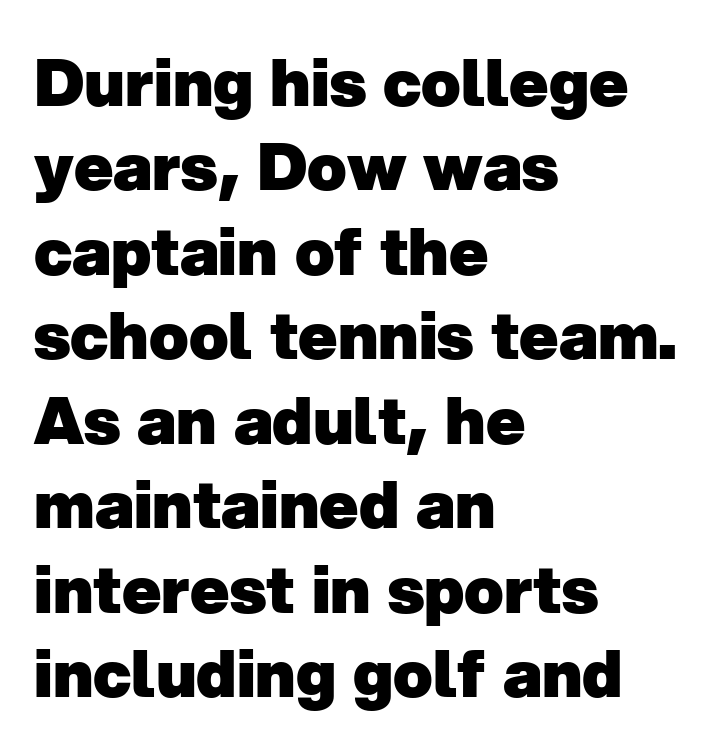
The image shows 65 px heavy sans-serif type; set left-aligned, normal line spacing (1.3x), normal letter spacing, not underlined; low stroke contrast and a medium x-height.
